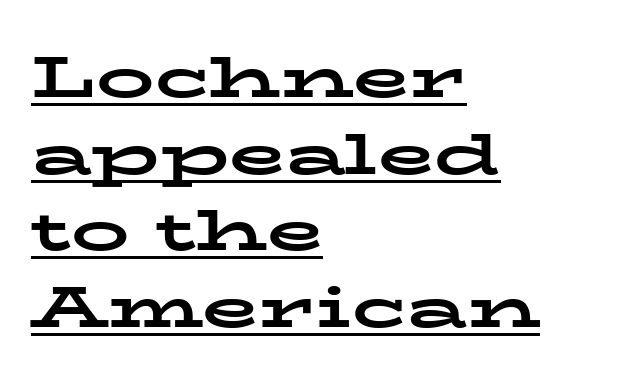
Q: Is the text bold? A: Yes.
Q: Is the text italic (slanted)? A: No, it is upright.
Q: Is the typeface a serif or a sans-serif typeface? A: Serif.
Q: Is the text underlined? A: Yes.
Q: How is the paragraph aligned? A: Left-aligned.
Q: Is the spacing between letters normal or unusually wide? A: Normal.
Q: Is the spacing between lines tight, normal or loose? A: Normal.
Q: Width (condensed, normal, or wide)? A: Wide.
Q: Stroke contrast? A: Low.
Q: x-height? A: Medium.
Q: Monospaced? A: No.
